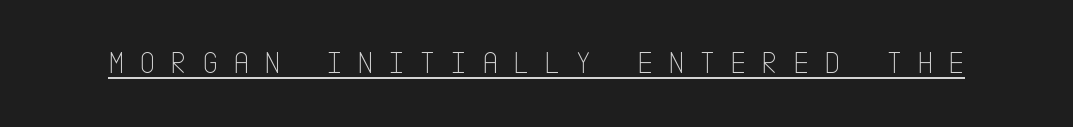
Q: Is the text bold? A: No.
Q: Is the text italic (slanted)? A: No, it is upright.
Q: Is the typeface a serif or a sans-serif typeface? A: Sans-serif.
Q: Is the text underlined? A: Yes.
Q: Is the spacing between letters normal or unusually wide? A: Unusually wide.
Q: Width (condensed, normal, or wide)? A: Condensed.
Q: Stroke contrast? A: Low.
Q: x-height? A: Large.
